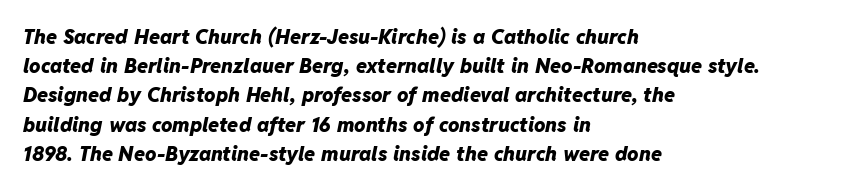
The image shows 20 px bold type, italic (leaning right); set left-aligned, normal line spacing (1.46x), normal letter spacing, not underlined.
